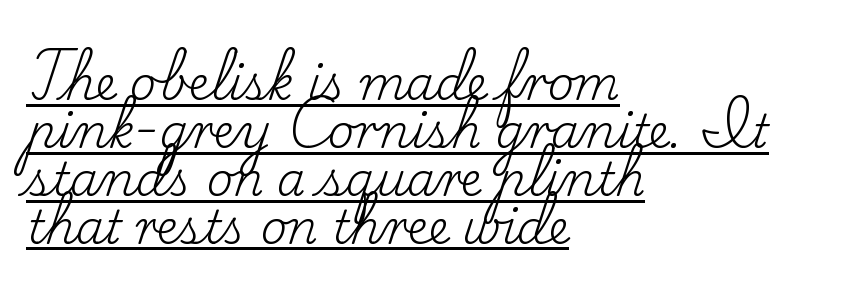
Q: Is the text bold? A: No.
Q: Is the text italic (slanted)? A: Yes.
Q: Is the typeface a serif or a sans-serif typeface? A: Serif.
Q: Is the text underlined? A: Yes.
Q: How is the paragraph aligned? A: Left-aligned.
Q: Is the spacing between letters normal or unusually wide? A: Normal.
Q: Is the spacing between lines tight, normal or loose? A: Tight.
Q: Width (condensed, normal, or wide)? A: Normal.
Q: Stroke contrast? A: Low.
Q: x-height? A: Small.
Q: Monospaced? A: No.
